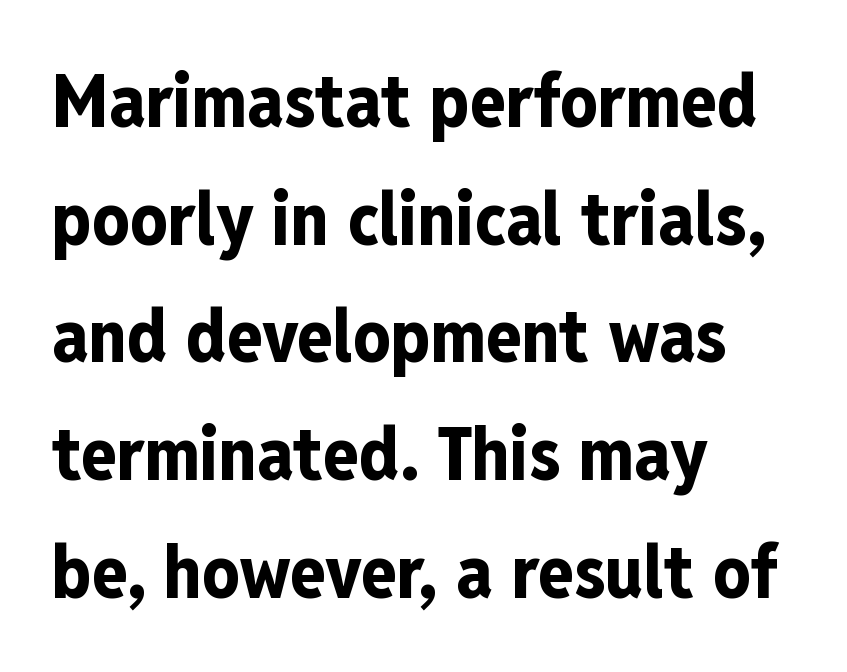
Q: Is the text bold? A: Yes.
Q: Is the text italic (slanted)? A: No, it is upright.
Q: Is the typeface a serif or a sans-serif typeface? A: Sans-serif.
Q: Is the text underlined? A: No.
Q: How is the paragraph aligned? A: Left-aligned.
Q: Is the spacing between letters normal or unusually wide? A: Normal.
Q: Is the spacing between lines tight, normal or loose? A: Normal.
Q: Width (condensed, normal, or wide)? A: Condensed.
Q: Stroke contrast? A: Low.
Q: x-height? A: Medium.
Q: Monospaced? A: No.
